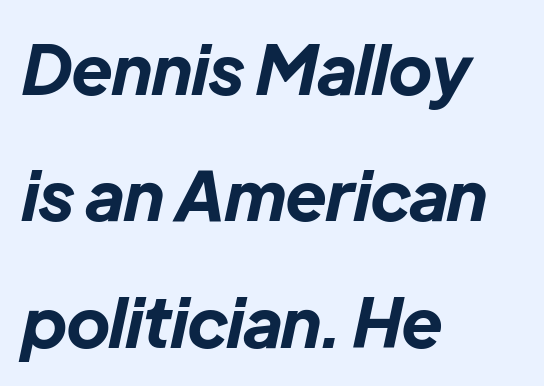
{"italic": "yes", "lean": "right", "slant_degrees": 12, "bold": "yes", "weight": "bold", "width": "normal", "stroke_contrast": "low", "x_height": "medium", "monospaced": "no", "underline": "no", "align": "left", "line_spacing_ratio": 1.86, "letter_spacing": "normal", "letter_spacing_em": 0.0, "glyph_px": 68}
